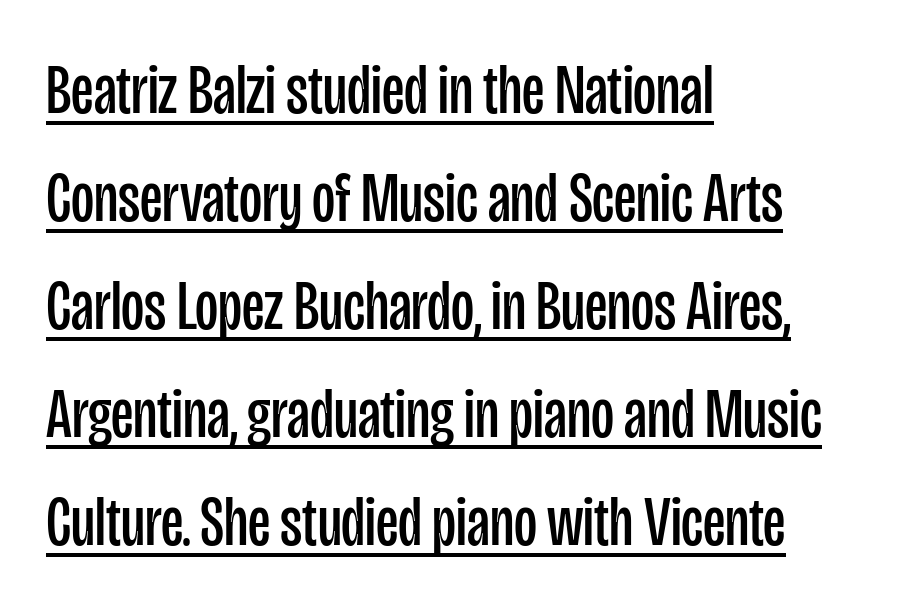
The image shows 71 px regular-weight, condensed sans-serif type, upright; set left-aligned, normal line spacing (1.52x), normal letter spacing, underlined; low stroke contrast and a large x-height.
